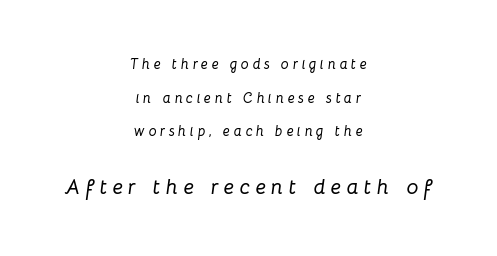
Q: Is the text italic (slanted)? A: Yes, it leans right by about 8 degrees.
Q: Is the text underlined? A: No.
Q: How is the paragraph aligned? A: Centered.
Q: Is the spacing between letters normal or unusually wide? A: Unusually wide.
Q: Is the spacing between lines tight, normal or loose? A: Loose.
Q: Which block of text is set in a larger size, the first (top) or the second (bottom)? A: The second (bottom) one.
